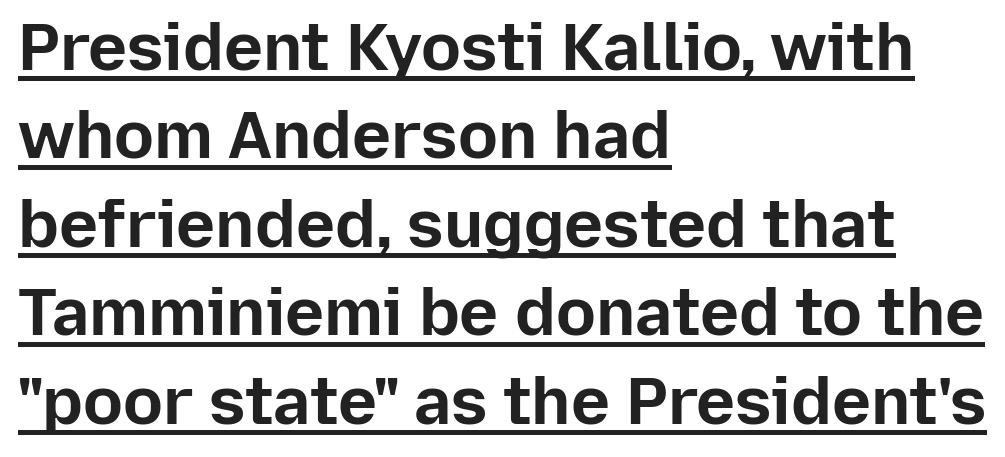
Q: Is the text bold? A: Yes.
Q: Is the text italic (slanted)? A: No, it is upright.
Q: Is the typeface a serif or a sans-serif typeface? A: Sans-serif.
Q: Is the text underlined? A: Yes.
Q: How is the paragraph aligned? A: Left-aligned.
Q: Is the spacing between letters normal or unusually wide? A: Normal.
Q: Is the spacing between lines tight, normal or loose? A: Normal.
Q: Width (condensed, normal, or wide)? A: Normal.
Q: Stroke contrast? A: Low.
Q: x-height? A: Medium.
Q: Monospaced? A: No.
